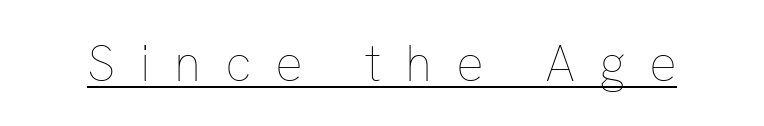
Q: Is the text bold? A: No.
Q: Is the text italic (slanted)? A: No, it is upright.
Q: Is the text underlined? A: Yes.
Q: Is the spacing between letters normal or unusually wide? A: Unusually wide.
Q: Width (condensed, normal, or wide)? A: Normal.
Q: Stroke contrast? A: Low.
Q: x-height? A: Medium.
Q: Monospaced? A: No.
